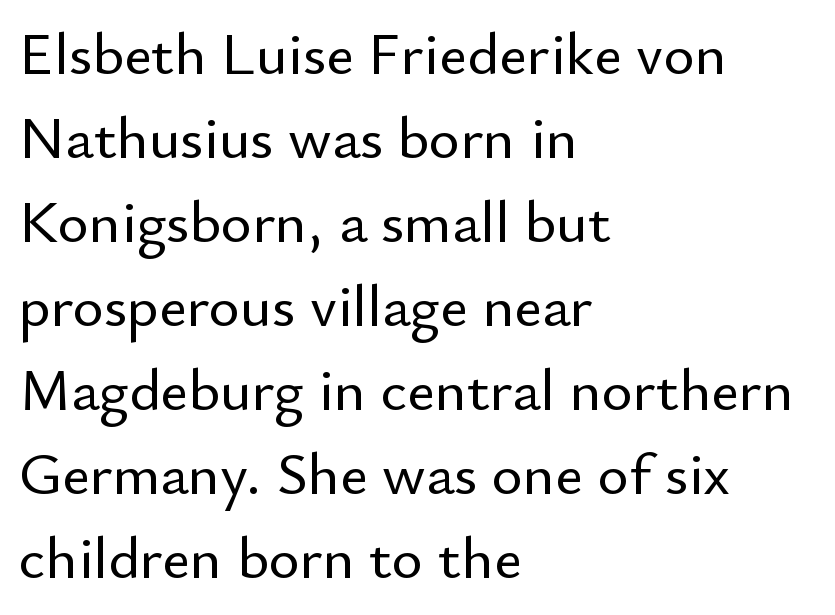
{"serif": "no", "italic": "no", "width": "normal", "stroke_contrast": "low", "x_height": "small", "monospaced": "no", "underline": "no", "align": "left", "line_spacing": "normal", "line_spacing_ratio": 1.4, "letter_spacing": "normal", "letter_spacing_em": 0.0, "glyph_px": 60}
